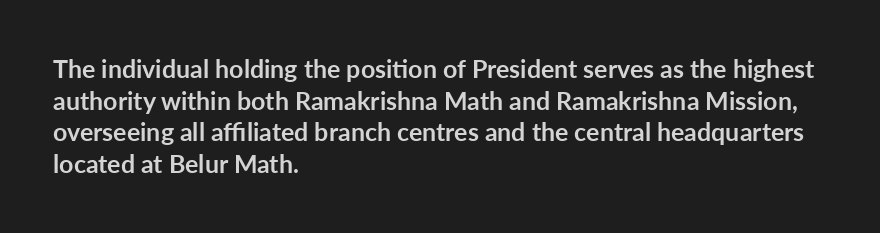
The image shows 25 px bold type, upright; set left-aligned, normal line spacing (1.27x), normal letter spacing, not underlined.
